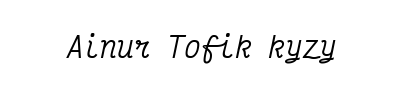
The image shows 28 px condensed serif type, italic (leaning right), monospaced; set normal letter spacing, not underlined; medium stroke contrast and a medium x-height.
